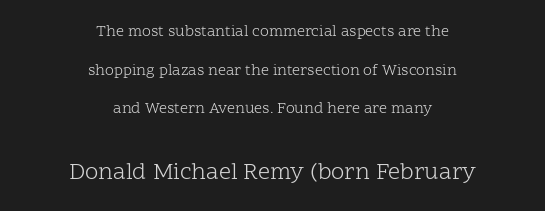
{"italic": "no", "bold": "no", "underline": "no", "align": "center", "line_spacing": "loose", "line_spacing_ratio": 2.41, "letter_spacing": "normal", "letter_spacing_em": 0.0, "larger_block": "second", "size_ratio": 1.5, "glyph_px": 24}
